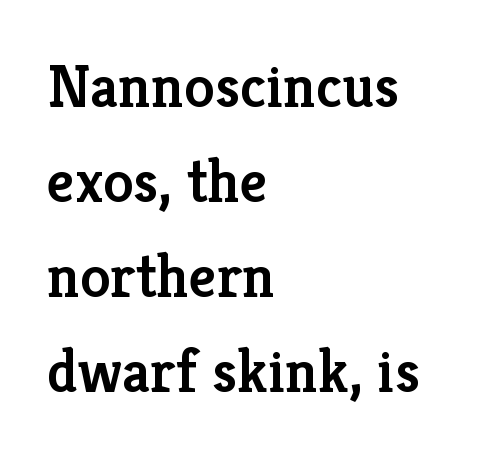
The image shows 61 px semibold serif type, upright; set left-aligned, normal line spacing (1.56x), normal letter spacing, not underlined; low stroke contrast and a medium x-height.
